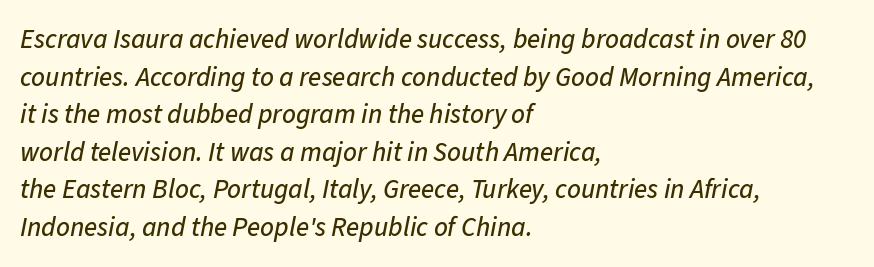
The rendering applies a slant to the glyphs. Whoever set this chose a conventional vertical rhythm. In terms of letterspacing, this is plain default setting. Lines of text with bare space underneath. Each line starts at the same left margin while the right side varies.
